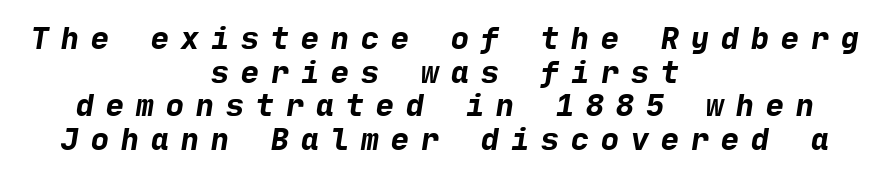
This rendering employs a face without finishing strokes, i.e., a sans-serif. Typographic density is high because the face is bold. Summary of vertical rhythm: compact, with narrow interline spacing. The rendering positions every line midway between the sides. The baseline area is clear.
